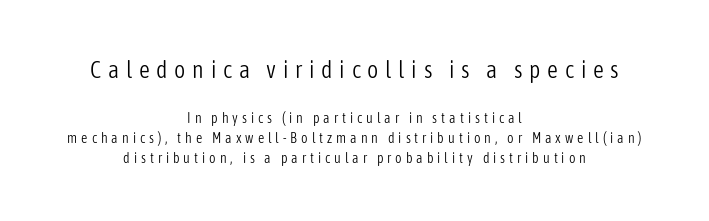
{"italic": "no", "bold": "no", "underline": "no", "align": "center", "line_spacing": "normal", "line_spacing_ratio": 1.43, "letter_spacing": "wide", "letter_spacing_em": 0.28, "larger_block": "first", "size_ratio": 1.71, "glyph_px": 24}
